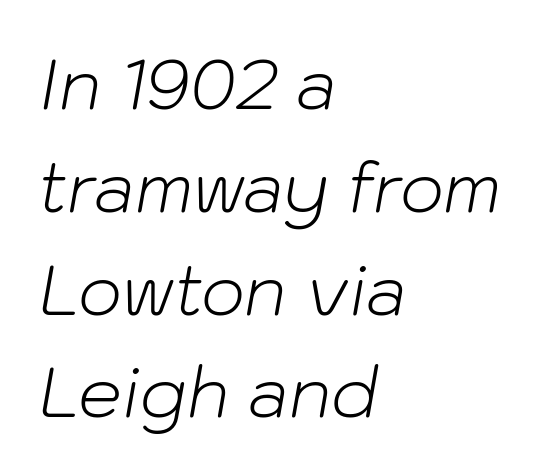
The axis of the letterforms is tilted away from vertical. Think standard paragraph weight, or any step lighter than that. The vertical gap from one line to the next is medium. Lines of text with bare space underneath.
